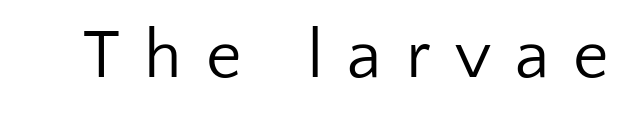
Only glyphs here, with clear space below each row. Is the stroke heavy? The answer is a plain regular-or-lighter. Letterform terminals end flat and unadorned throughout the passage. The passage shown is typed in a proportional face where columns would drift. Substantial extra tracking has been applied to these lines. A typesetter would mark this as roman, not italic.
